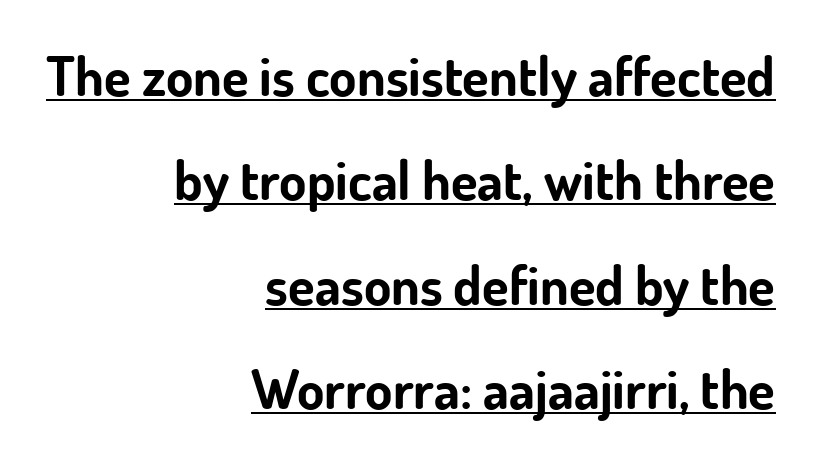
The image shows 55 px bold sans-serif type, upright; set right-aligned, loose line spacing (1.9x), normal letter spacing, underlined; low stroke contrast and a small x-height.
